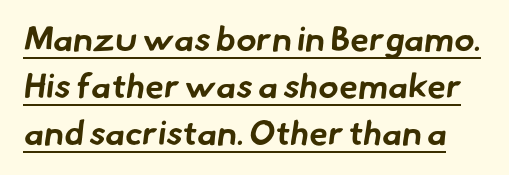
Beneath each row of characters lies a ruled line. Students, observe: this is what conventionally led text looks like. A sans-serif font was chosen for this passage. Nothing unusual about the tracking: characters are spaced as the font intends. Set as a true bold cut, around the 700 mark. The rendering uses natural spacing where letterforms have individual widths.
